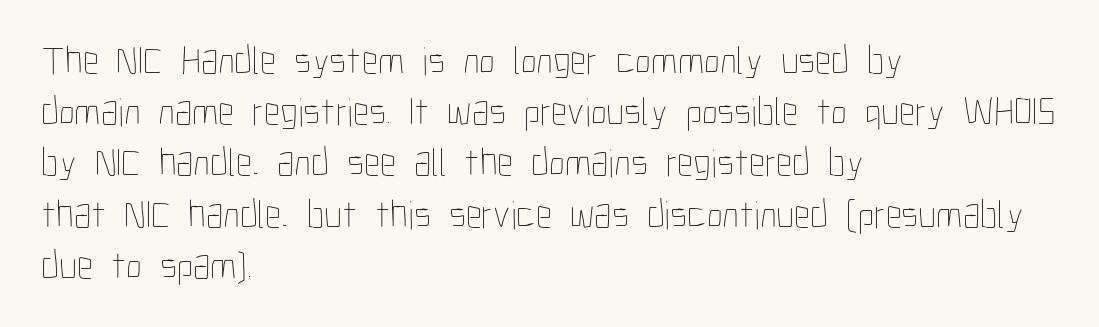
Q: Is the text bold? A: No.
Q: Is the text italic (slanted)? A: No, it is upright.
Q: Is the text underlined? A: No.
Q: How is the paragraph aligned? A: Left-aligned.
Q: Is the spacing between letters normal or unusually wide? A: Normal.
Q: Is the spacing between lines tight, normal or loose? A: Normal.
Q: Width (condensed, normal, or wide)? A: Condensed.
Q: Stroke contrast? A: Low.
Q: x-height? A: Medium.
Q: Monospaced? A: No.
